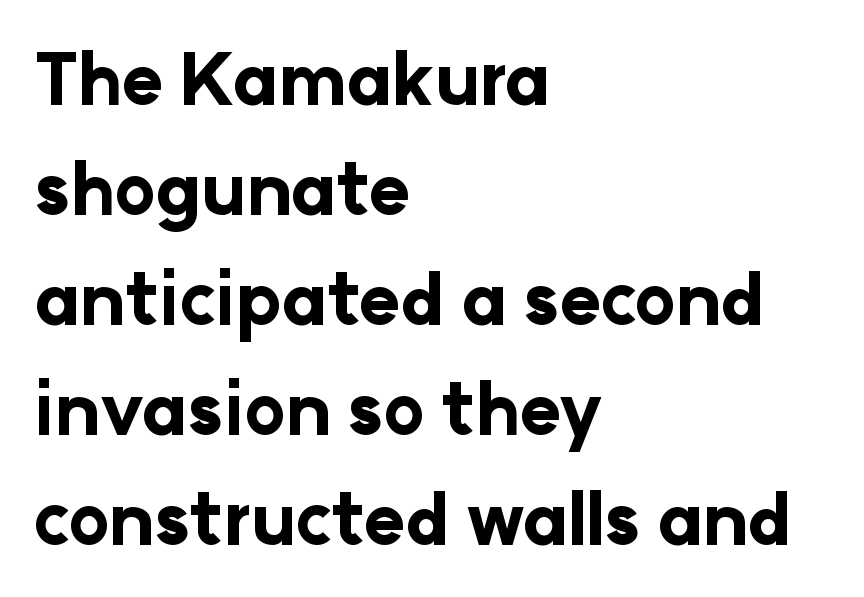
Q: Is the text bold? A: Yes.
Q: Is the text italic (slanted)? A: No, it is upright.
Q: Is the typeface a serif or a sans-serif typeface? A: Sans-serif.
Q: Is the text underlined? A: No.
Q: How is the paragraph aligned? A: Left-aligned.
Q: Is the spacing between letters normal or unusually wide? A: Normal.
Q: Is the spacing between lines tight, normal or loose? A: Normal.
Q: Width (condensed, normal, or wide)? A: Normal.
Q: Stroke contrast? A: Low.
Q: x-height? A: Medium.
Q: Monospaced? A: No.
